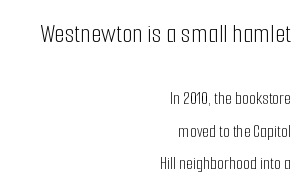
{"italic": "no", "bold": "no", "underline": "no", "align": "right", "line_spacing_ratio": 1.8, "letter_spacing": "normal", "letter_spacing_em": 0.0, "larger_block": "first", "size_ratio": 1.5, "glyph_px": 27}
